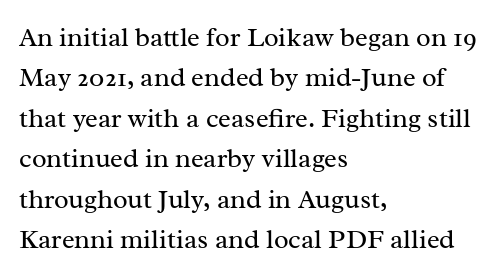
The passage shown stacks its lines at a standard gap. Students, note that the glyphs here touch the page at normal intervals. This reads as an unemphasized weight, regular at the heaviest. Typeset ragged right — the left edge is the straight one. No italicization has been applied; the sample stays upright.
